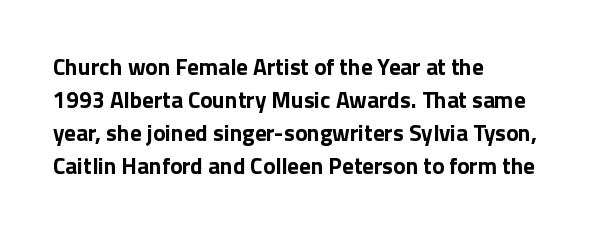
Q: Is the text bold? A: Yes.
Q: Is the text italic (slanted)? A: No, it is upright.
Q: Is the text underlined? A: No.
Q: How is the paragraph aligned? A: Left-aligned.
Q: Is the spacing between letters normal or unusually wide? A: Normal.
Q: Is the spacing between lines tight, normal or loose? A: Normal.
